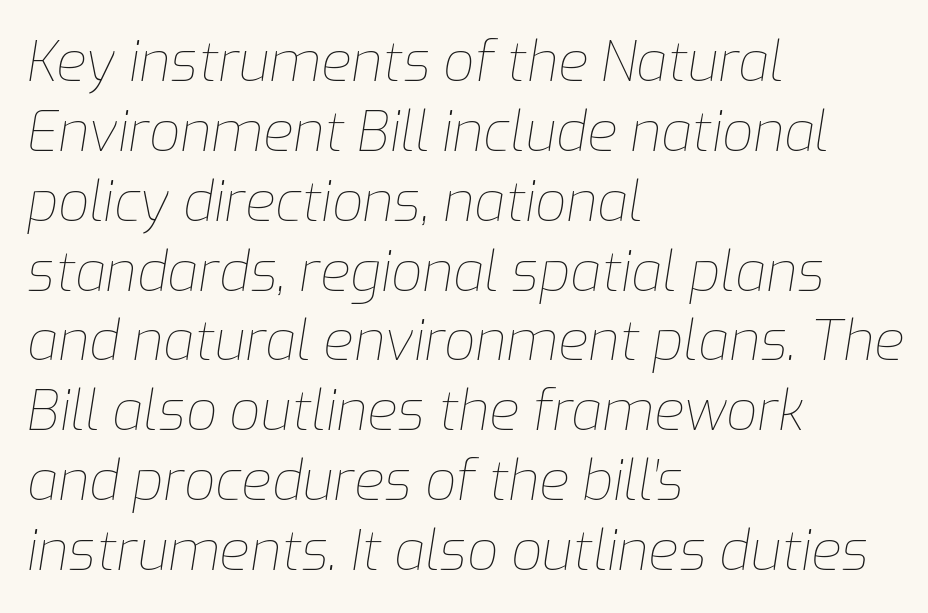
Q: Is the text bold? A: No.
Q: Is the text italic (slanted)? A: Yes, it leans right by about 9 degrees.
Q: Is the text underlined? A: No.
Q: How is the paragraph aligned? A: Left-aligned.
Q: Is the spacing between letters normal or unusually wide? A: Normal.
Q: Is the spacing between lines tight, normal or loose? A: Normal.
Q: Width (condensed, normal, or wide)? A: Normal.
Q: Stroke contrast? A: Low.
Q: x-height? A: Medium.
Q: Monospaced? A: No.
